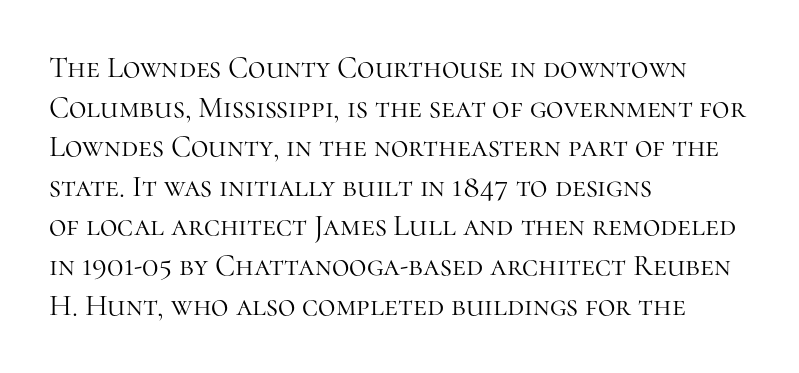
The image shows 30 px light serif type, upright; set left-aligned, normal line spacing (1.32x), normal letter spacing, not underlined; high stroke contrast and a medium x-height.
